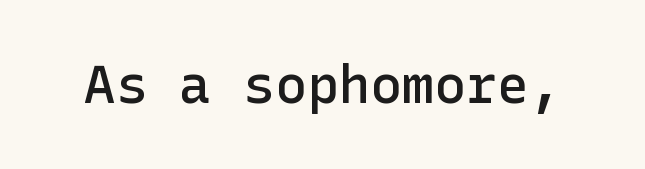
{"serif": "no", "italic": "no", "bold": "semi", "weight": "semibold", "width": "normal", "stroke_contrast": "low", "x_height": "medium", "underline": "no", "letter_spacing": "normal", "letter_spacing_em": 0.0, "glyph_px": 53}
